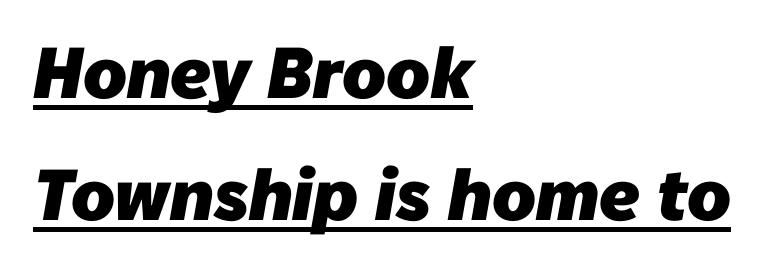
{"serif": "no", "bold": "yes", "weight": "heavy", "width": "normal", "stroke_contrast": "low", "x_height": "medium", "monospaced": "no", "underline": "yes", "align": "left", "line_spacing": "normal", "line_spacing_ratio": 1.69, "letter_spacing": "normal", "letter_spacing_em": 0.0, "glyph_px": 72}
